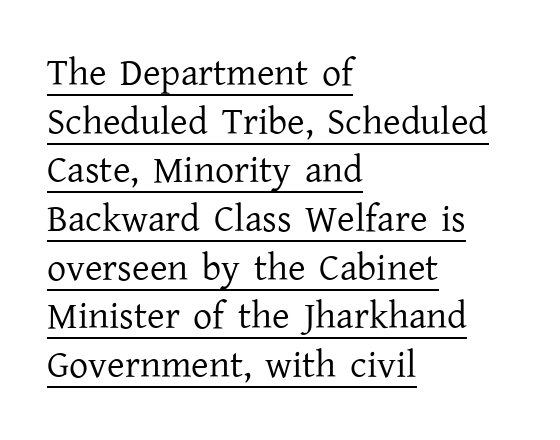
{"serif": "yes", "italic": "no", "bold": "no", "weight": "regular", "width": "normal", "stroke_contrast": "low", "x_height": "medium", "monospaced": "no", "underline": "yes", "align": "left", "line_spacing": "normal", "line_spacing_ratio": 1.28, "letter_spacing": "normal", "letter_spacing_em": 0.0, "glyph_px": 38}
